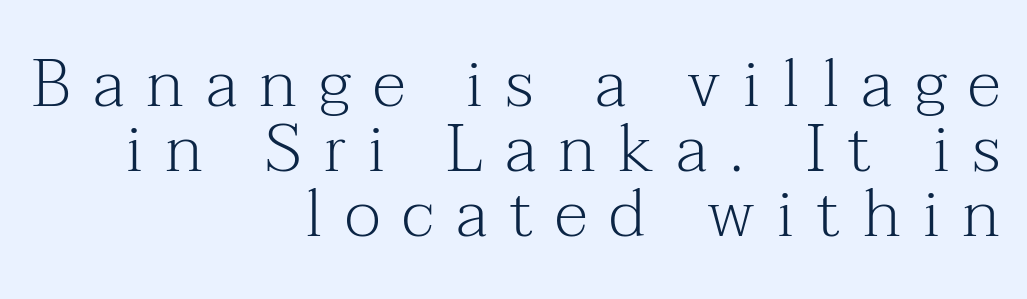
{"serif": "yes", "italic": "no", "bold": "no", "weight": "light", "width": "normal", "stroke_contrast": "medium", "x_height": "medium", "monospaced": "no", "underline": "no", "align": "right", "line_spacing": "tight", "line_spacing_ratio": 0.97, "letter_spacing": "wide", "letter_spacing_em": 0.33, "glyph_px": 67}
